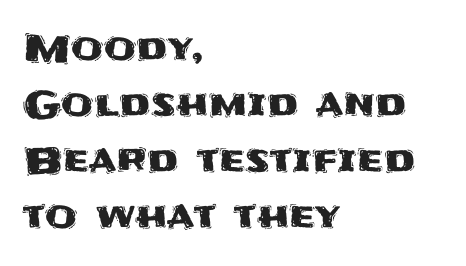
{"serif": "no", "italic": "no", "width": "normal", "stroke_contrast": "medium", "x_height": "large", "monospaced": "no", "underline": "no", "align": "left", "line_spacing": "normal", "line_spacing_ratio": 1.51, "letter_spacing": "normal", "letter_spacing_em": 0.0, "glyph_px": 37}
